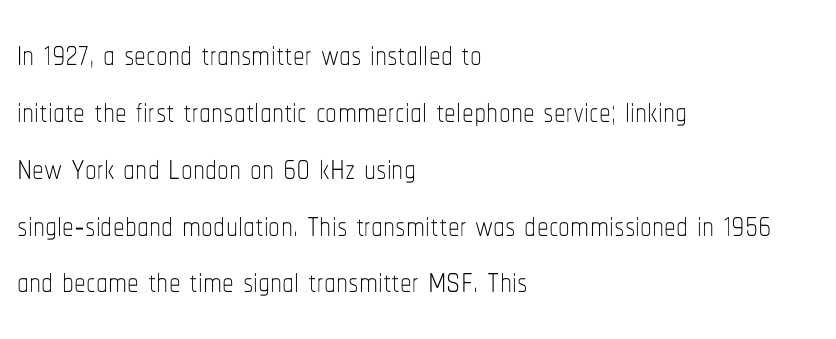
Q: Is the text bold? A: No.
Q: Is the text italic (slanted)? A: No, it is upright.
Q: Is the text underlined? A: No.
Q: How is the paragraph aligned? A: Left-aligned.
Q: Is the spacing between letters normal or unusually wide? A: Normal.
Q: Width (condensed, normal, or wide)? A: Condensed.
Q: Stroke contrast? A: Low.
Q: x-height? A: Medium.
Q: Monospaced? A: No.
